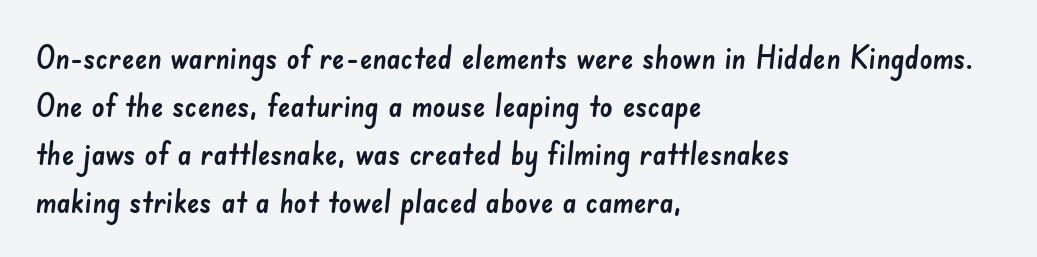
Q: Is the typeface a serif or a sans-serif typeface? A: Sans-serif.
Q: Is the text underlined? A: No.
Q: How is the paragraph aligned? A: Left-aligned.
Q: Is the spacing between letters normal or unusually wide? A: Normal.
Q: Is the spacing between lines tight, normal or loose? A: Normal.
Q: Width (condensed, normal, or wide)? A: Normal.
Q: Stroke contrast? A: Low.
Q: x-height? A: Small.
Q: Monospaced? A: No.
